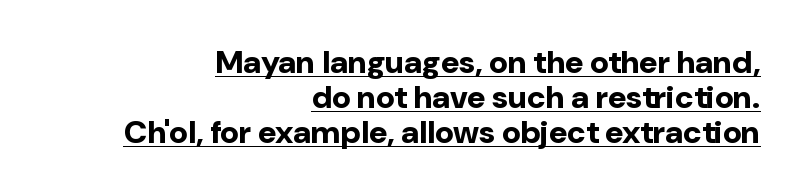
A typesetter would mark this as roman, not italic. This sample has the flowing, uneven cadence of proportional lettering. Underline: present. Grotesque or geometric, the face here clearly has no serifs.
